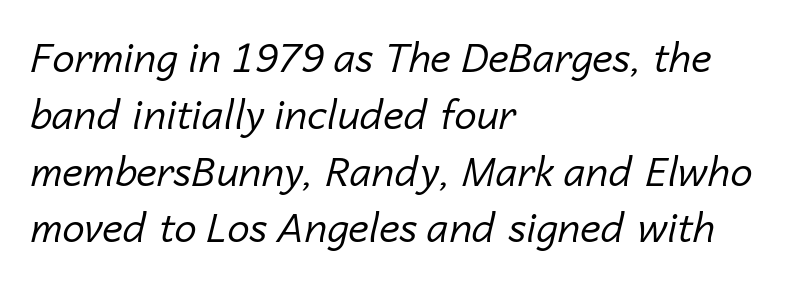
The image shows 40 px regular-weight type, italic (leaning right); set left-aligned, normal line spacing (1.42x), normal letter spacing, not underlined; low stroke contrast and a medium x-height.
